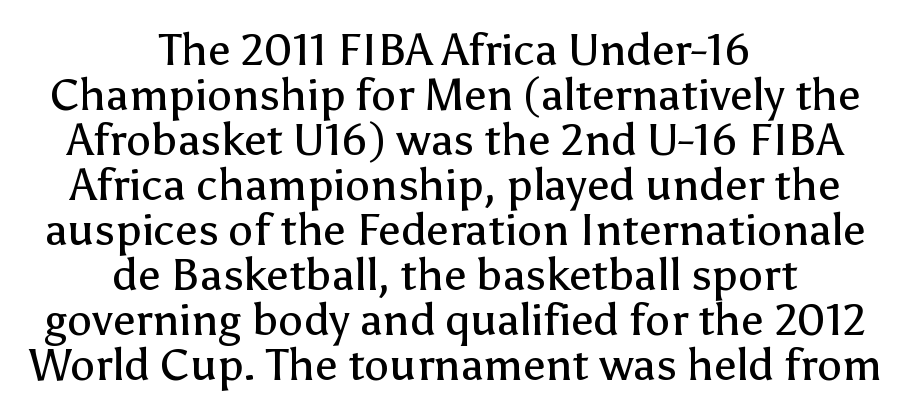
The lettering stays uniformly vertical, giving the passage a roman look. If you measured baseline to baseline, you'd find a short distance. Quick note: underline off. Neither beginnings nor endings align; midpoints do. Spacing verdict: proportional, widths tailored to each character. Is the stroke heavy? The answer is a plain regular-or-lighter.
